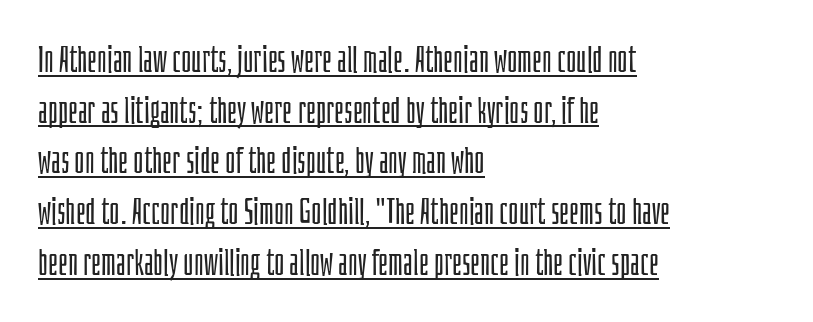
Baseline-to-baseline distance is the conventional proportion of letter height. Regarding serifs, this sample does without them. Notice how the stems are strictly vertical — no italics here. The rag falls on the right side of this text block. Standard letterfit; no display-style spreading of the glyphs.
